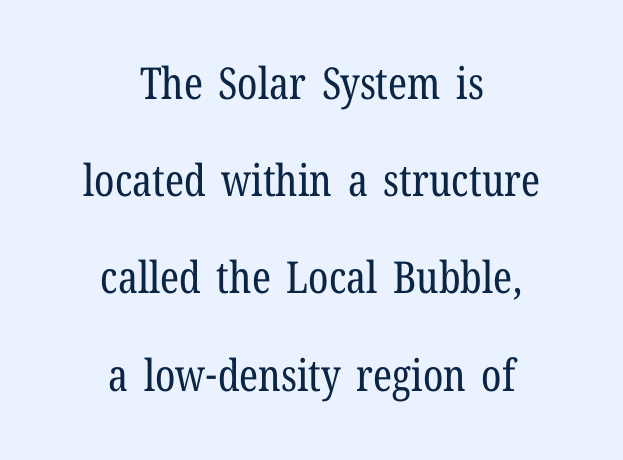
Typeset on center — no edge is straight. Weight class: somewhere from thin through regular. A great deal of white space separates one row of letters from the next. Every stem runs plumb, perpendicular to the baseline. Honestly, the letter spacing is just normal — you wouldn't notice it. You could not count columns in this text — the font is proportionally spaced.
